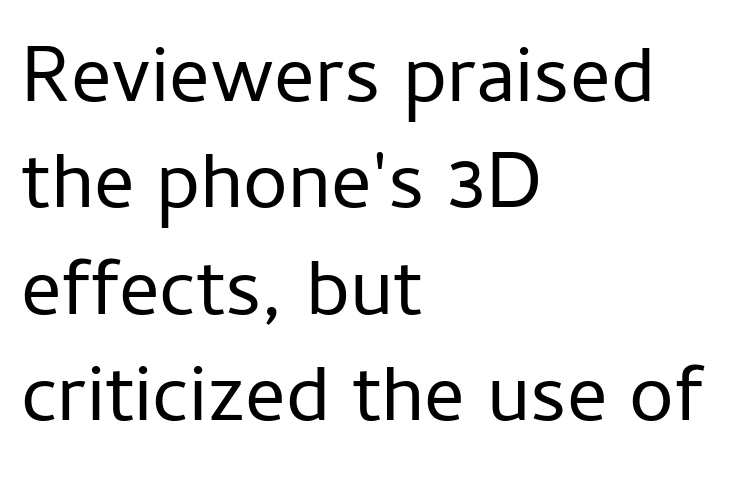
Q: Is the text bold? A: No.
Q: Is the text italic (slanted)? A: No, it is upright.
Q: Is the typeface a serif or a sans-serif typeface? A: Sans-serif.
Q: Is the text underlined? A: No.
Q: How is the paragraph aligned? A: Left-aligned.
Q: Is the spacing between letters normal or unusually wide? A: Normal.
Q: Is the spacing between lines tight, normal or loose? A: Normal.
Q: Width (condensed, normal, or wide)? A: Normal.
Q: Stroke contrast? A: Low.
Q: x-height? A: Medium.
Q: Monospaced? A: No.
